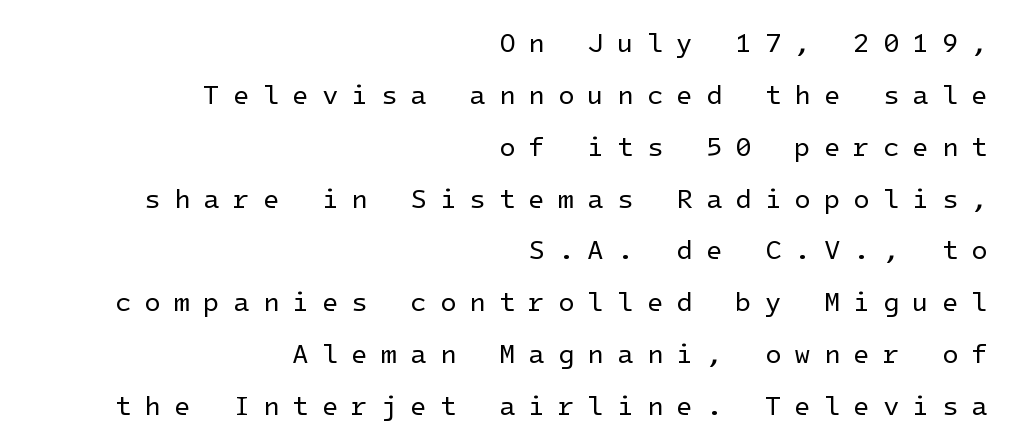
Q: Is the text bold? A: No.
Q: Is the text italic (slanted)? A: No, it is upright.
Q: Is the text underlined? A: No.
Q: How is the paragraph aligned? A: Right-aligned.
Q: Is the spacing between letters normal or unusually wide? A: Unusually wide.
Q: Is the spacing between lines tight, normal or loose? A: Loose.
